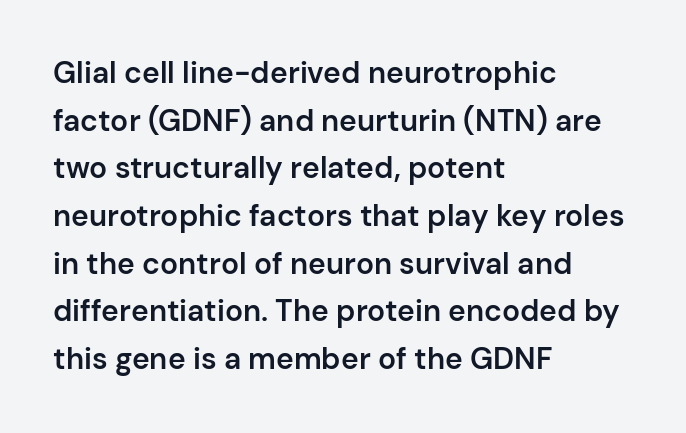
The image shows 30 px semibold sans-serif type, upright; set left-aligned, normal line spacing (1.59x), normal letter spacing, not underlined; low stroke contrast and a medium x-height.
